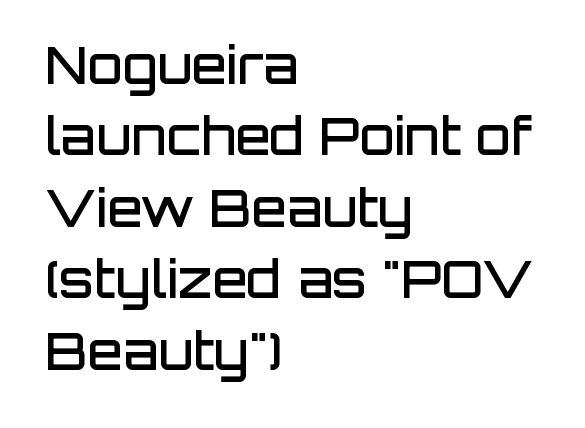
Q: Is the text bold? A: Semi-bold.
Q: Is the text italic (slanted)? A: No, it is upright.
Q: Is the typeface a serif or a sans-serif typeface? A: Sans-serif.
Q: Is the text underlined? A: No.
Q: How is the paragraph aligned? A: Left-aligned.
Q: Is the spacing between letters normal or unusually wide? A: Normal.
Q: Is the spacing between lines tight, normal or loose? A: Normal.
Q: Width (condensed, normal, or wide)? A: Normal.
Q: Stroke contrast? A: Low.
Q: x-height? A: Large.
Q: Monospaced? A: No.
